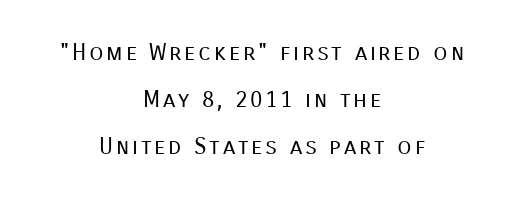
The image shows 23 px text type, upright; set centered, loose line spacing (2.05x), not underlined.
